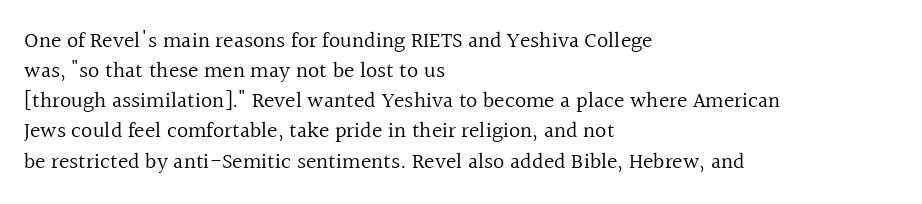
Q: Is the text bold? A: No.
Q: Is the text italic (slanted)? A: No, it is upright.
Q: Is the text underlined? A: No.
Q: How is the paragraph aligned? A: Left-aligned.
Q: Is the spacing between letters normal or unusually wide? A: Normal.
Q: Is the spacing between lines tight, normal or loose? A: Normal.
